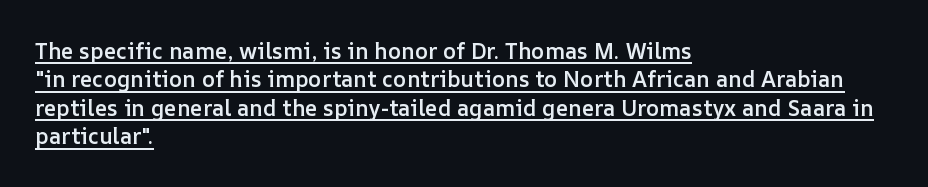
{"italic": "no", "bold": "semi", "underline": "yes", "align": "left", "line_spacing": "normal", "line_spacing_ratio": 1.29, "letter_spacing": "normal", "letter_spacing_em": 0.0, "glyph_px": 22}
